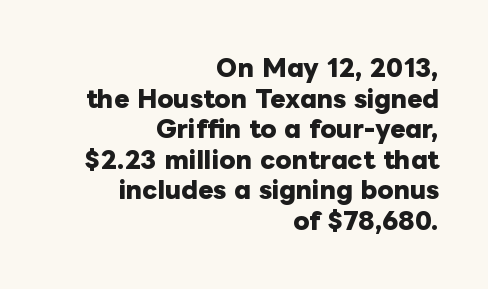
The image shows 23 px bold type, upright; set right-aligned, normal line spacing (1.33x), normal letter spacing, not underlined.
